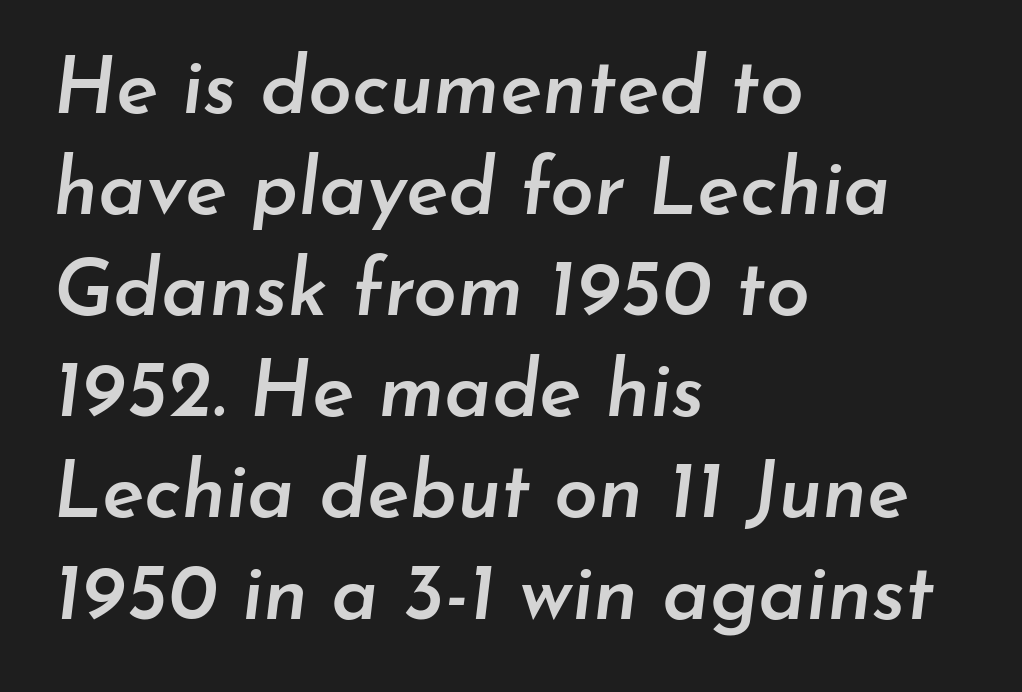
The text carries the slant typical of an italic or oblique font. The lines sit at an ordinary, default distance from one another. Semibold letterforms, between regular and bold. Which margin do the lines hug? The left one — the right edge is uneven. Nobody touched the tracking dial on this one. Spacing verdict: proportional, widths tailored to each character.
